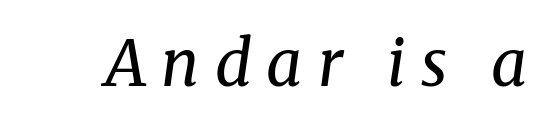
Q: Is the text bold? A: No.
Q: Is the text italic (slanted)? A: Yes, it leans right by about 8 degrees.
Q: Is the typeface a serif or a sans-serif typeface? A: Serif.
Q: Is the text underlined? A: No.
Q: Is the spacing between letters normal or unusually wide? A: Unusually wide.
Q: Width (condensed, normal, or wide)? A: Normal.
Q: Stroke contrast? A: Medium.
Q: x-height? A: Medium.
Q: Monospaced? A: No.
